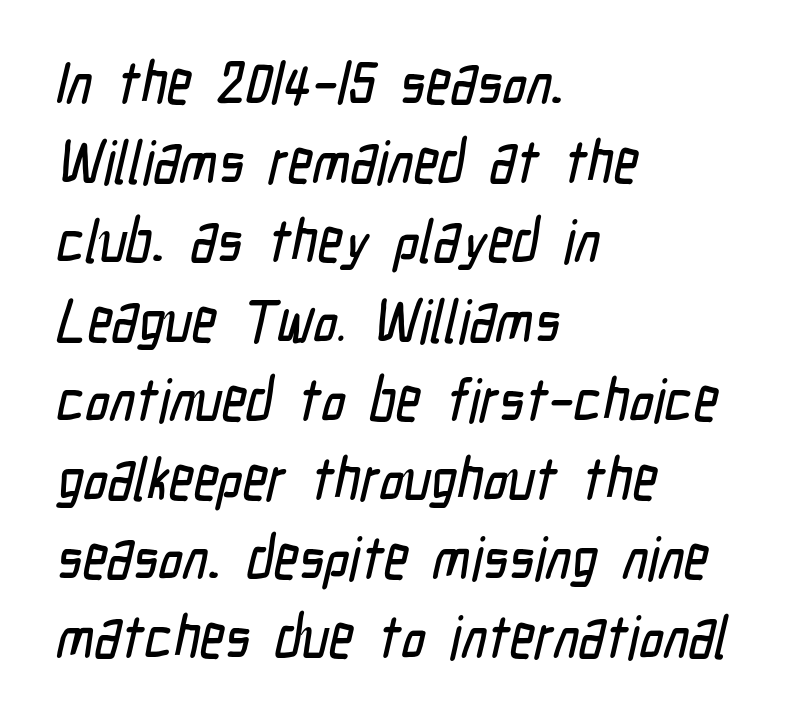
Q: Is the typeface a serif or a sans-serif typeface? A: Sans-serif.
Q: Is the text underlined? A: No.
Q: How is the paragraph aligned? A: Left-aligned.
Q: Is the spacing between letters normal or unusually wide? A: Normal.
Q: Is the spacing between lines tight, normal or loose? A: Normal.
Q: Width (condensed, normal, or wide)? A: Condensed.
Q: Stroke contrast? A: Low.
Q: x-height? A: Medium.
Q: Monospaced? A: No.
